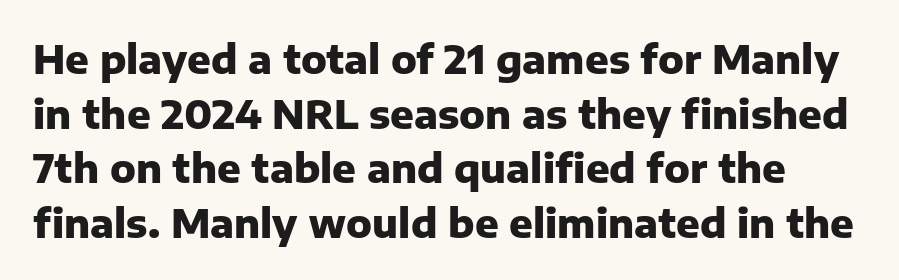
The image shows 39 px heavy sans-serif type, upright; set normal line spacing (1.4x), normal letter spacing, not underlined; low stroke contrast and a medium x-height.
